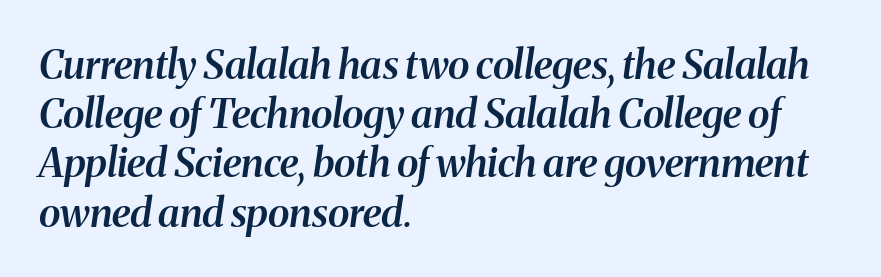
The image shows 40 px semibold serif type, italic (leaning right); set left-aligned, line spacing 1.23x, normal letter spacing, not underlined; medium stroke contrast and a medium x-height.
